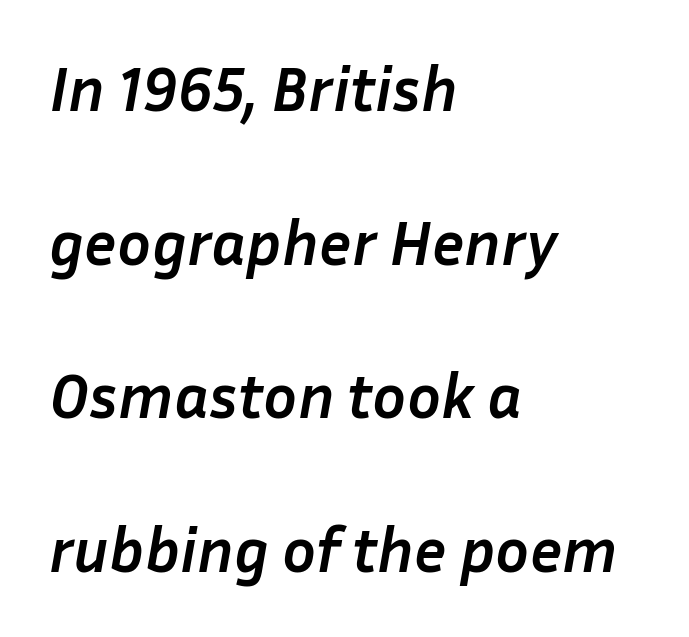
Q: Is the text bold? A: Yes.
Q: Is the text italic (slanted)? A: Yes, it leans right by about 10 degrees.
Q: Is the text underlined? A: No.
Q: How is the paragraph aligned? A: Left-aligned.
Q: Is the spacing between letters normal or unusually wide? A: Normal.
Q: Is the spacing between lines tight, normal or loose? A: Loose.
Q: Width (condensed, normal, or wide)? A: Normal.
Q: Stroke contrast? A: Low.
Q: x-height? A: Medium.
Q: Monospaced? A: No.
